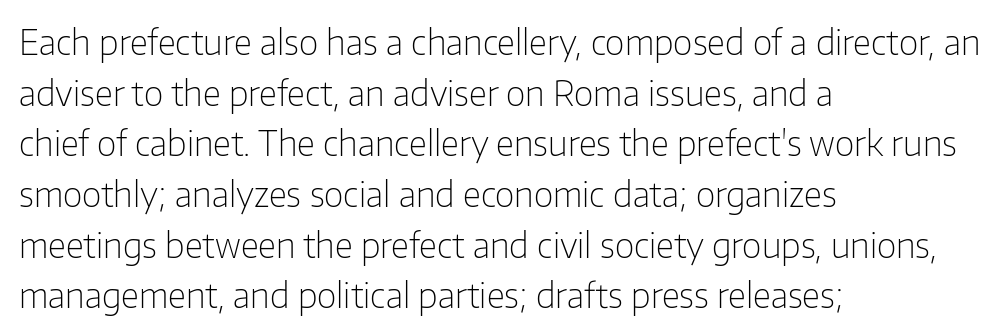
The lines sit at an ordinary, default distance from one another. The designer went with a sans here, leaving each stem footless. You could not count columns in this text — the font is proportionally spaced. The rendering anchors every line to the left-hand side. Tall strokes in this sample are plumb rather than angled.
